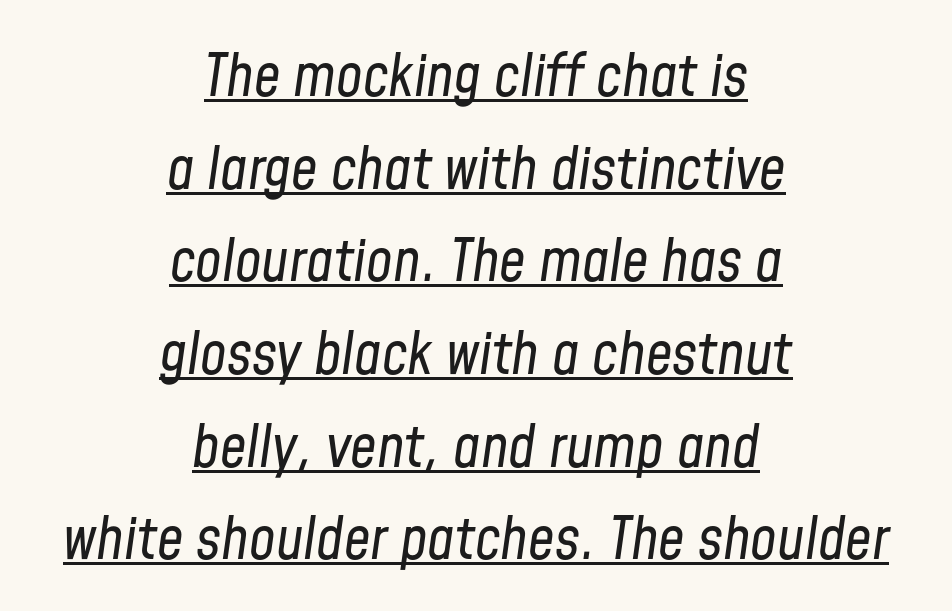
Q: Is the text bold? A: No.
Q: Is the text italic (slanted)? A: Yes, it leans right by about 8 degrees.
Q: Is the text underlined? A: Yes.
Q: How is the paragraph aligned? A: Centered.
Q: Is the spacing between letters normal or unusually wide? A: Normal.
Q: Is the spacing between lines tight, normal or loose? A: Normal.
Q: Width (condensed, normal, or wide)? A: Condensed.
Q: Stroke contrast? A: Low.
Q: x-height? A: Medium.
Q: Monospaced? A: No.
